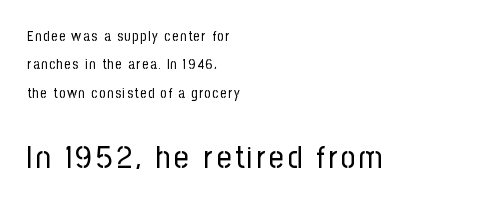
The image shows 32 px regular-weight, condensed sans-serif type, upright; set left-aligned, loose line spacing (2.02x), not underlined; the second (bottom) block is 2.29x larger; low stroke contrast and a medium x-height.
